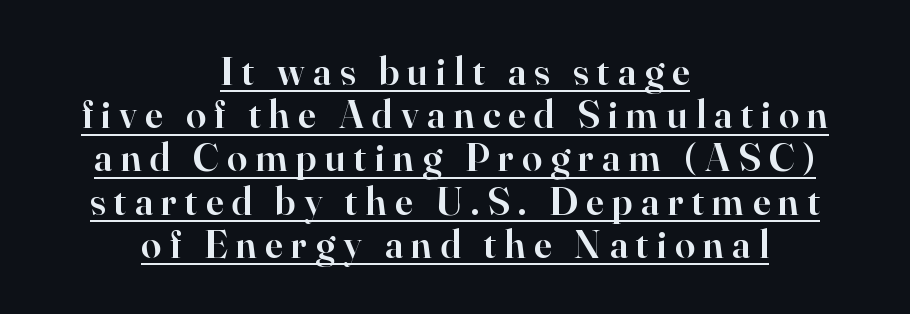
{"serif": "yes", "italic": "no", "bold": "semi", "weight": "semibold", "width": "normal", "stroke_contrast": "high", "x_height": "small", "monospaced": "no", "underline": "yes", "align": "center", "line_spacing": "tight", "line_spacing_ratio": 1.08, "letter_spacing": "wide", "letter_spacing_em": 0.21, "glyph_px": 40}
